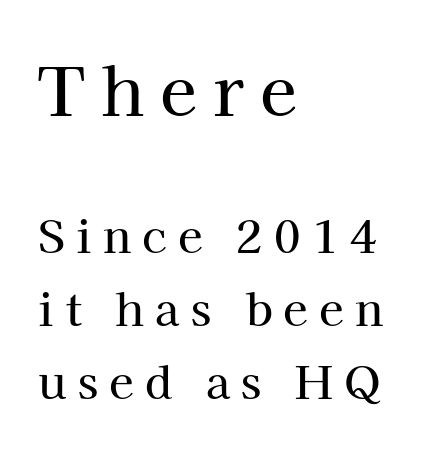
Q: Is the text italic (slanted)? A: No, it is upright.
Q: Is the typeface a serif or a sans-serif typeface? A: Serif.
Q: Is the text underlined? A: No.
Q: How is the paragraph aligned? A: Left-aligned.
Q: Is the spacing between letters normal or unusually wide? A: Unusually wide.
Q: Is the spacing between lines tight, normal or loose? A: Normal.
Q: Which block of text is set in a larger size, the first (top) or the second (bottom)? A: The first (top) one.
Q: Width (condensed, normal, or wide)? A: Normal.
Q: Stroke contrast? A: High.
Q: x-height? A: Medium.
Q: Monospaced? A: No.
